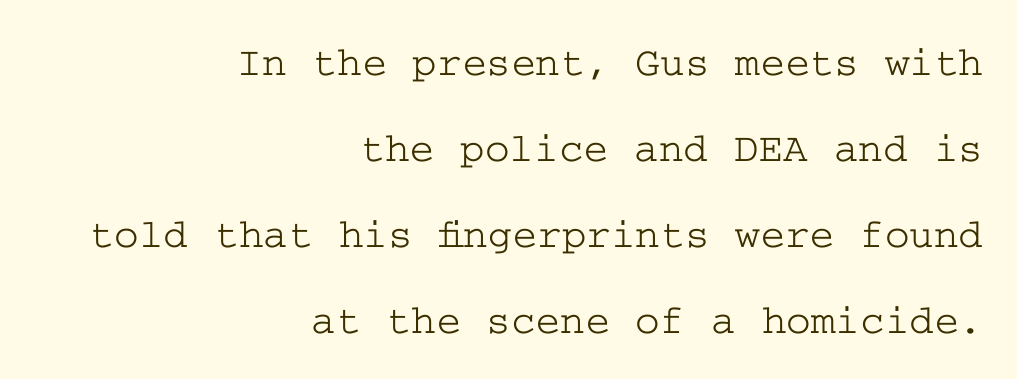
{"serif": "yes", "italic": "no", "width": "wide", "stroke_contrast": "low", "x_height": "medium", "underline": "no", "align": "right", "line_spacing": "loose", "line_spacing_ratio": 2.05, "letter_spacing": "normal", "letter_spacing_em": 0.0, "glyph_px": 42}
